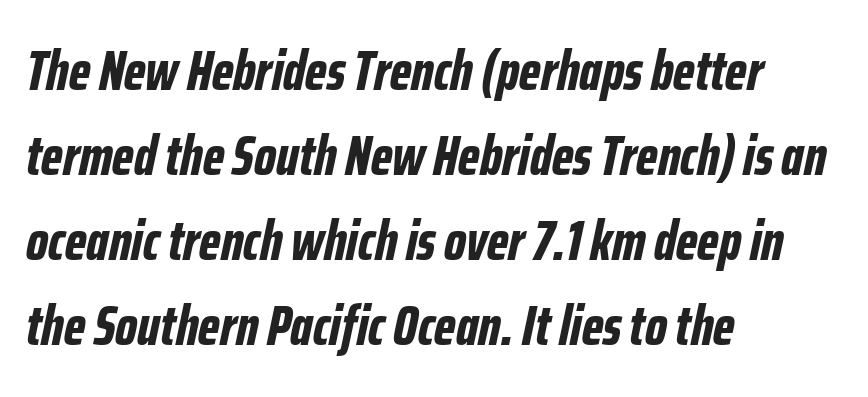
The image shows 56 px bold, condensed type, italic (leaning right); set left-aligned, normal line spacing (1.52x), normal letter spacing, not underlined; low stroke contrast and a medium x-height.
